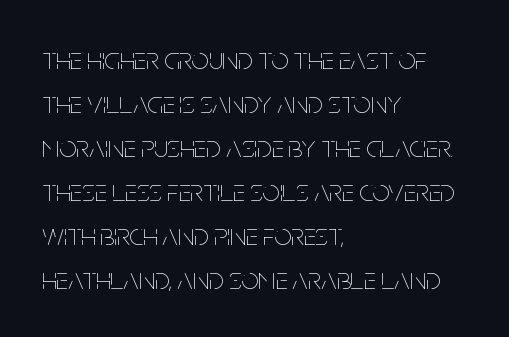
Q: Is the text bold? A: No.
Q: Is the text italic (slanted)? A: No, it is upright.
Q: Is the text underlined? A: No.
Q: How is the paragraph aligned? A: Left-aligned.
Q: Is the spacing between letters normal or unusually wide? A: Normal.
Q: Is the spacing between lines tight, normal or loose? A: Normal.
Q: Width (condensed, normal, or wide)? A: Condensed.
Q: Stroke contrast? A: Low.
Q: x-height? A: Large.
Q: Monospaced? A: No.
